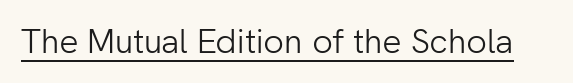
The image shows 34 px light sans-serif type, upright; set normal letter spacing, underlined; low stroke contrast and a medium x-height.
